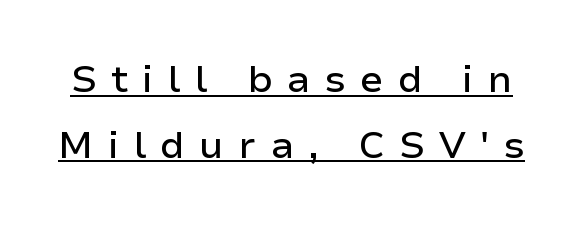
{"serif": "no", "italic": "no", "width": "normal", "stroke_contrast": "low", "x_height": "medium", "monospaced": "no", "underline": "yes", "line_spacing_ratio": 1.73, "letter_spacing": "wide", "letter_spacing_em": 0.37, "glyph_px": 38}
